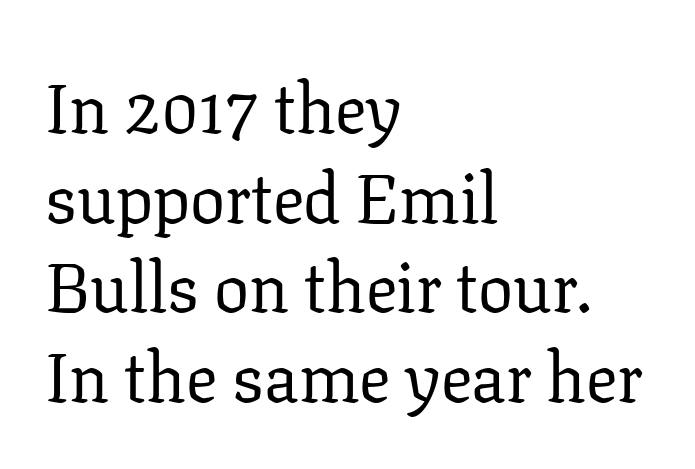
The image shows 70 px regular-weight serif type, upright; set left-aligned, normal line spacing (1.28x), normal letter spacing, not underlined; low stroke contrast and a medium x-height.
